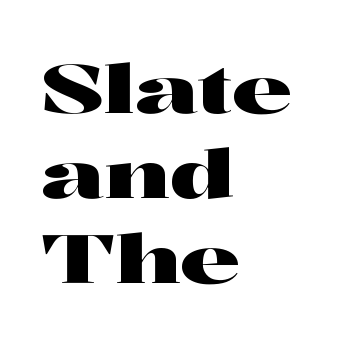
{"serif": "yes", "italic": "no", "width": "wide", "stroke_contrast": "high", "x_height": "medium", "monospaced": "no", "underline": "no", "align": "left", "line_spacing": "normal", "line_spacing_ratio": 1.25, "letter_spacing": "normal", "letter_spacing_em": 0.0, "glyph_px": 68}
